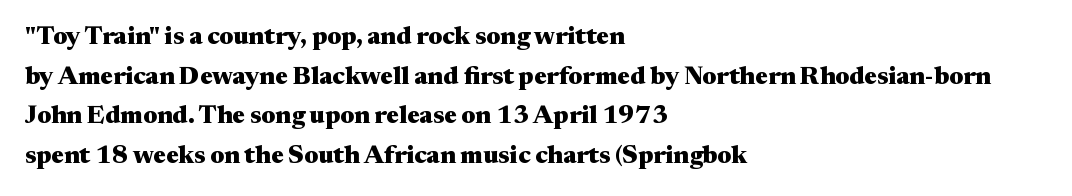
The words here are not underlined. Glyph-to-glyph distance matches everyday printed text. The rows are spaced the way most documents space them. The lettering holds an erect, upright posture throughout. Heavy-handed strokes throughout: this text is bold. Which margin do the lines hug? The left one — the right edge is uneven.
